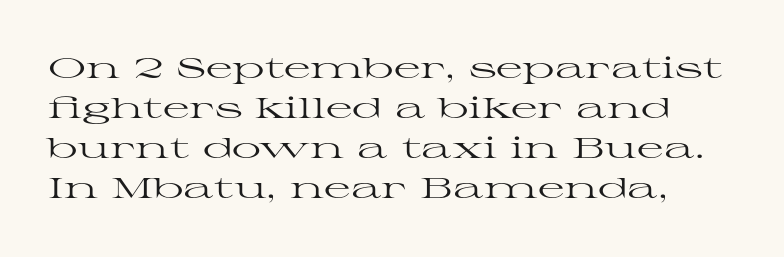
Glyph-to-glyph distance matches everyday printed text. This sample uses an upright cut, with every glyph sitting square on the baseline. Note the varied advance widths — an 'i' is clearly narrower than an 'm'. Bare-footed words on every line.
